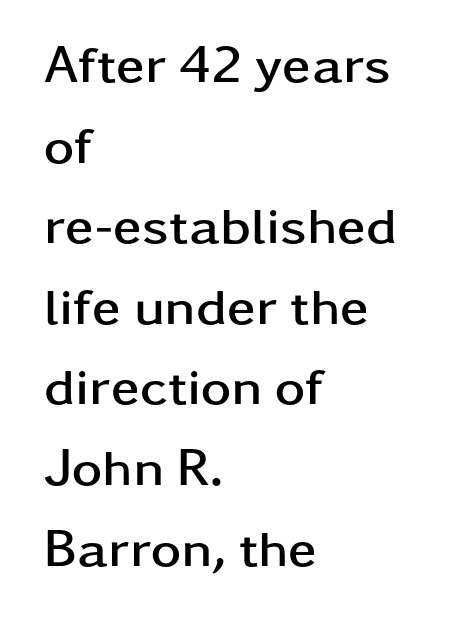
The rendering uses natural spacing where letterforms have individual widths. The ragged edge is on the right, which tells us the setting is flush left. The glyphs have the mass of a bold cut. Honestly, the row spacing looks completely unremarkable. The foot of each line stays bare and open. There is no visible air inserted between adjacent glyphs.
